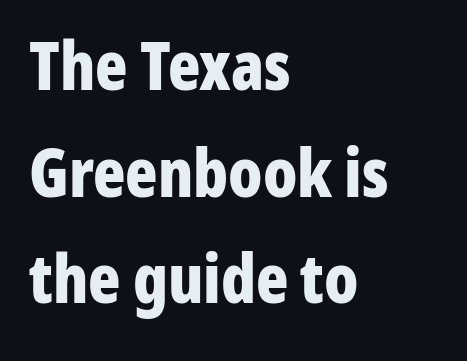
Q: Is the text bold? A: Yes.
Q: Is the text italic (slanted)? A: No, it is upright.
Q: Is the typeface a serif or a sans-serif typeface? A: Sans-serif.
Q: Is the text underlined? A: No.
Q: How is the paragraph aligned? A: Left-aligned.
Q: Is the spacing between letters normal or unusually wide? A: Normal.
Q: Is the spacing between lines tight, normal or loose? A: Normal.
Q: Width (condensed, normal, or wide)? A: Condensed.
Q: Stroke contrast? A: Low.
Q: x-height? A: Medium.
Q: Monospaced? A: No.
